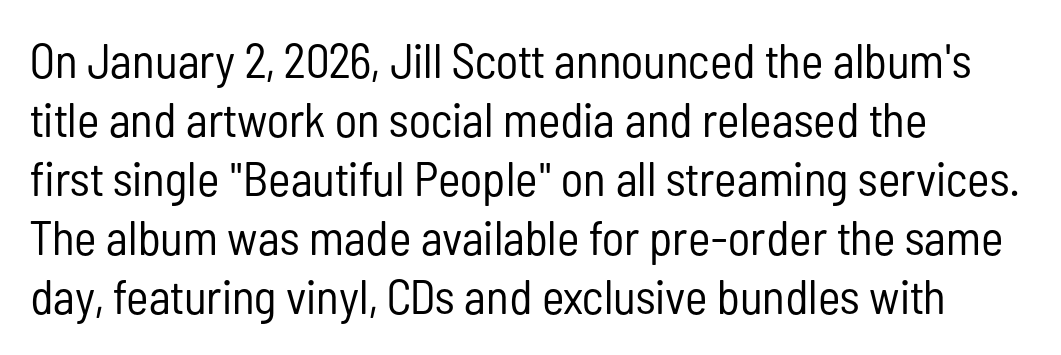
{"serif": "no", "italic": "no", "bold": "no", "weight": "regular", "width": "condensed", "stroke_contrast": "low", "x_height": "medium", "monospaced": "no", "underline": "no", "align": "left", "line_spacing_ratio": 1.23, "letter_spacing": "normal", "letter_spacing_em": 0.0, "glyph_px": 48}
